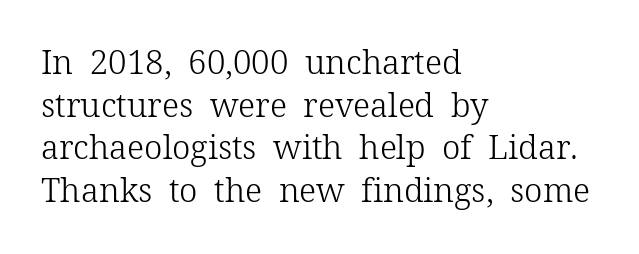
{"serif": "yes", "italic": "no", "bold": "no", "weight": "light", "width": "normal", "stroke_contrast": "low", "x_height": "medium", "monospaced": "no", "underline": "no", "align": "left", "line_spacing": "normal", "line_spacing_ratio": 1.29, "letter_spacing": "normal", "letter_spacing_em": 0.0, "glyph_px": 33}
